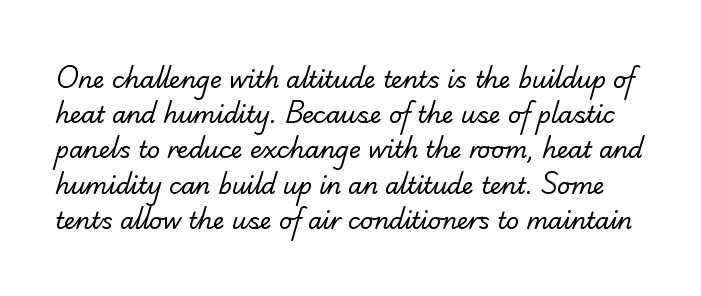
{"bold": "no", "underline": "no", "line_spacing": "normal", "line_spacing_ratio": 1.53, "letter_spacing": "normal", "letter_spacing_em": 0.0, "glyph_px": 23}
